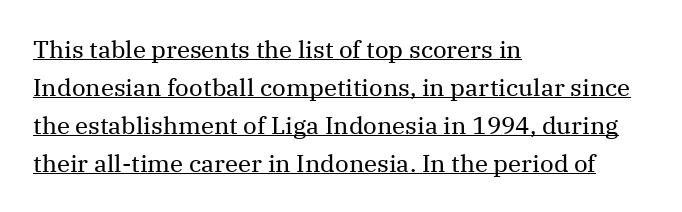
The image shows 24 px text type, upright; set left-aligned, normal line spacing (1.58x), normal letter spacing, underlined.
